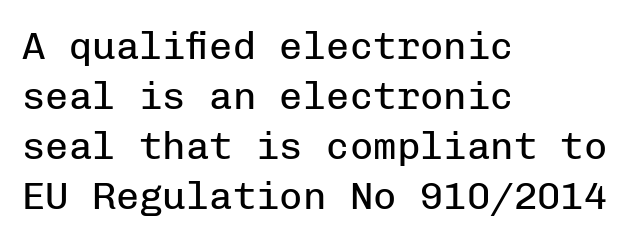
{"serif": "no", "italic": "no", "bold": "no", "weight": "regular", "width": "normal", "stroke_contrast": "low", "x_height": "medium", "monospaced": "yes", "underline": "no", "align": "left", "line_spacing": "normal", "line_spacing_ratio": 1.28, "letter_spacing": "normal", "letter_spacing_em": 0.0, "glyph_px": 39}
